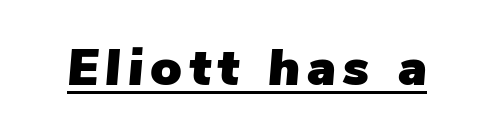
{"italic": "yes", "lean": "right", "slant_degrees": 5, "width": "normal", "stroke_contrast": "low", "x_height": "medium", "monospaced": "no", "underline": "yes", "glyph_px": 52}
